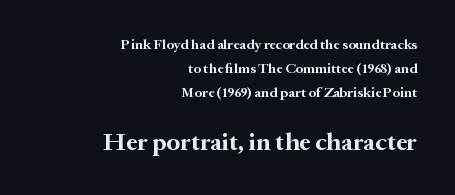
{"italic": "no", "bold": "yes", "underline": "no", "align": "right", "line_spacing_ratio": 1.73, "letter_spacing": "normal", "letter_spacing_em": 0.0, "larger_block": "second", "size_ratio": 1.79, "glyph_px": 25}
